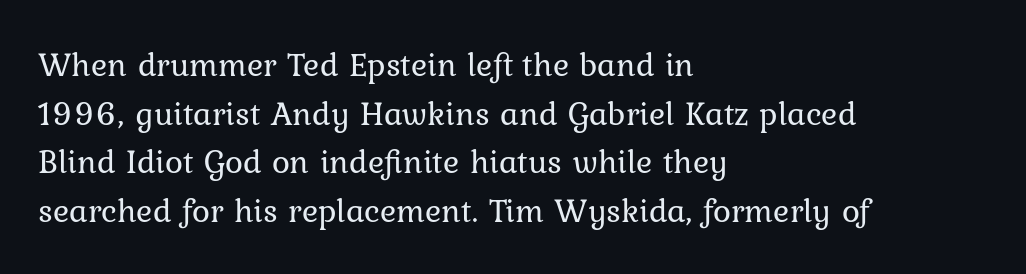
The image shows 34 px regular-weight type, upright; set left-aligned, normal line spacing (1.43x), normal letter spacing, not underlined; low stroke contrast and a medium x-height.
